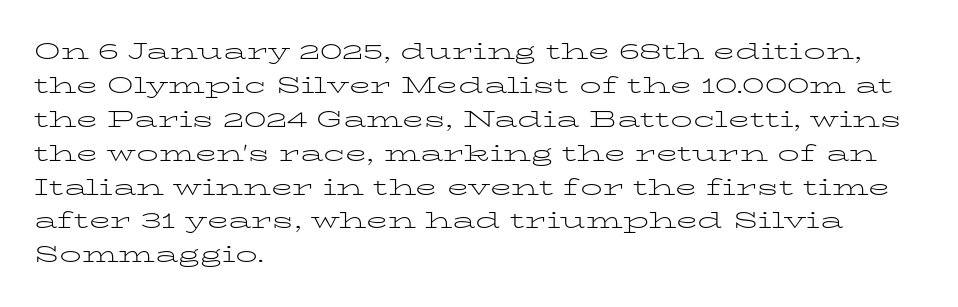
These lines stack with their left ends in a neat column. Any mark beneath the type? The region is blank. Short note: letters normally spaced. The type sits square on the baseline with zero lean.
